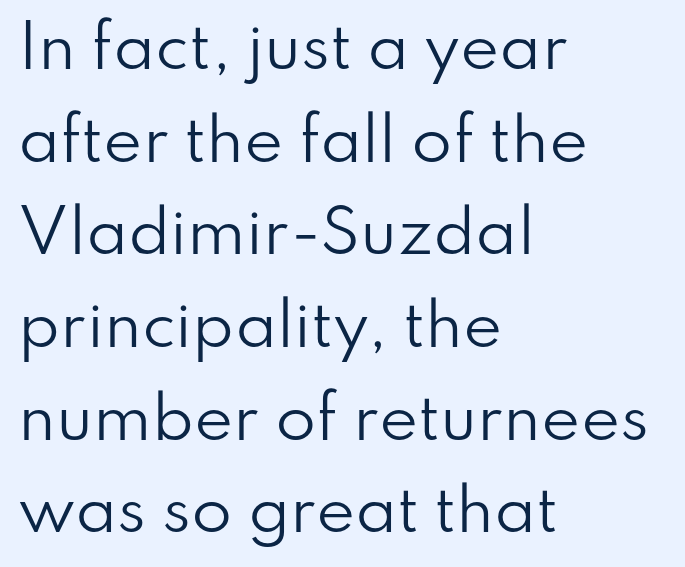
The image shows 59 px regular-weight sans-serif type, upright; set left-aligned, normal line spacing (1.57x), normal letter spacing, not underlined; low stroke contrast and a small x-height.
